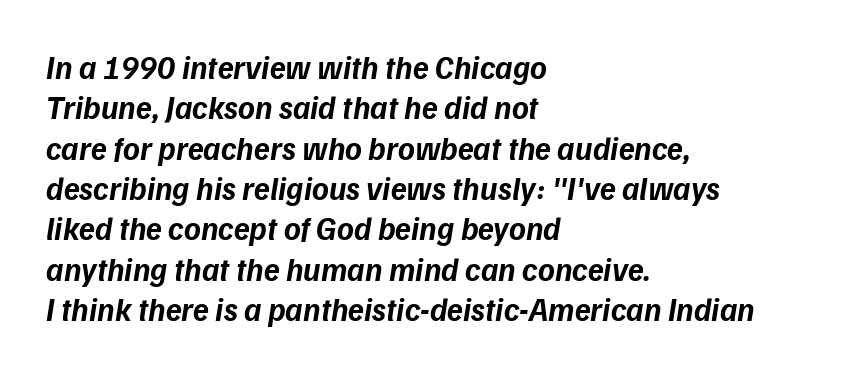
Descender tails drop into unmarked territory. Proportional: the letters do not fall into vertical columns. Compared with an ordinary text face, these strokes are far heavier — a full bold. The vertical gap from one line to the next is medium.
